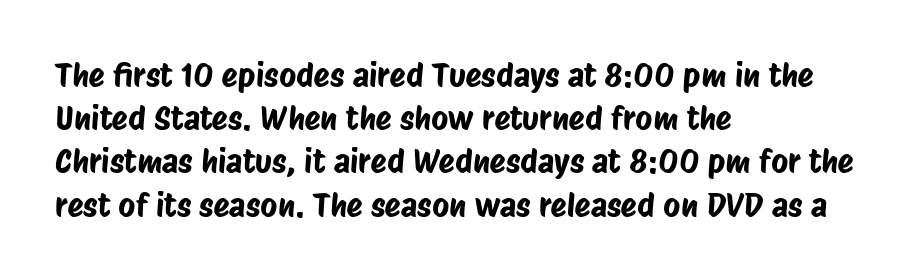
Left-aligned paragraph, ragged on the right. A sans-serif font was chosen for this passage. In terms of leading, this rendering sits right in the middle. Check under the words: just untouched page. Tracking here is standard; glyphs follow each other at the usual distance.
